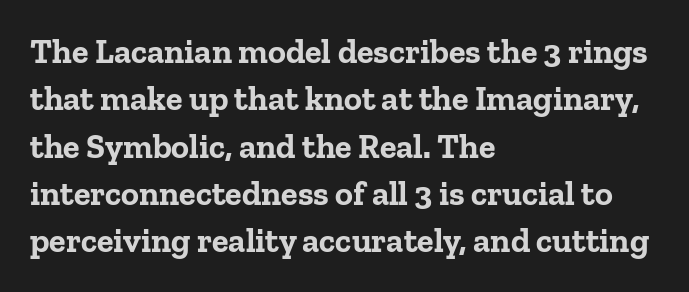
In terms of posture, this sample is upright. The passage shown is typed in a proportional face where columns would drift. Each new line begins a customary step beneath the previous one. Notice how the passage keeps a crisp vertical edge on the left only. Compared with typical body copy, the letter spacing here is the same.
